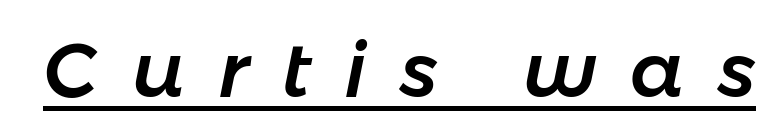
Q: Is the text italic (slanted)? A: Yes, it leans right by about 11 degrees.
Q: Is the text underlined? A: Yes.
Q: Is the spacing between letters normal or unusually wide? A: Unusually wide.
Q: Width (condensed, normal, or wide)? A: Normal.
Q: Stroke contrast? A: Low.
Q: x-height? A: Medium.
Q: Monospaced? A: No.
